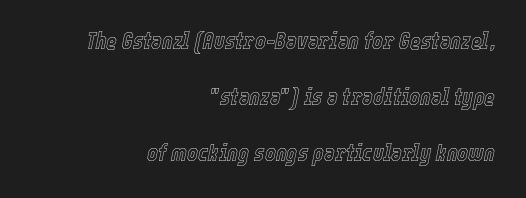
Q: Is the text italic (slanted)? A: Yes, it leans right by about 12 degrees.
Q: Is the text underlined? A: No.
Q: How is the paragraph aligned? A: Right-aligned.
Q: Is the spacing between letters normal or unusually wide? A: Normal.
Q: Is the spacing between lines tight, normal or loose? A: Loose.
